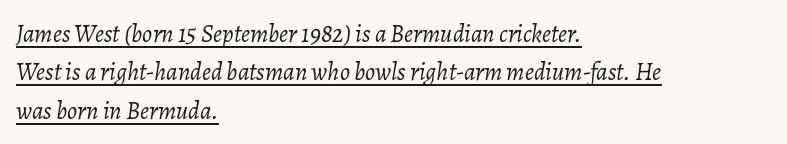
Alignment: flush left. Successive baselines arrive at the customary interval. Stem width sits at or under what a default text font uses. The glyphs are accompanied by a horizontal stroke just below them. The face used here has a pronounced slope to its letters.
